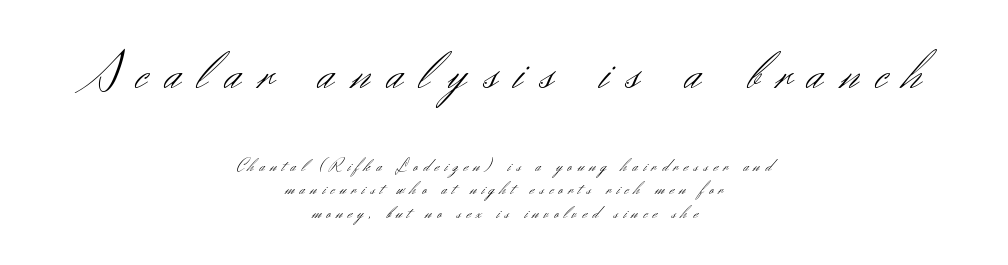
{"serif": "no", "bold": "no", "weight": "light", "width": "normal", "stroke_contrast": "medium", "x_height": "small", "monospaced": "no", "underline": "no", "align": "center", "line_spacing": "normal", "line_spacing_ratio": 1.32, "letter_spacing": "wide", "letter_spacing_em": 0.31, "larger_block": "first", "size_ratio": 3.06, "glyph_px": 55}
